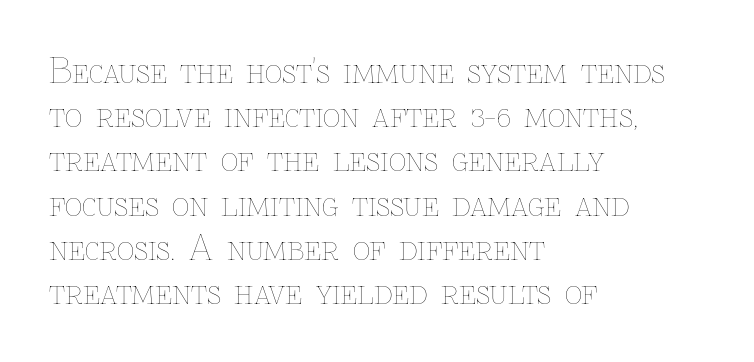
Q: Is the text bold? A: No.
Q: Is the text italic (slanted)? A: No, it is upright.
Q: Is the text underlined? A: No.
Q: How is the paragraph aligned? A: Left-aligned.
Q: Is the spacing between letters normal or unusually wide? A: Normal.
Q: Is the spacing between lines tight, normal or loose? A: Normal.
Q: Width (condensed, normal, or wide)? A: Normal.
Q: Stroke contrast? A: Low.
Q: x-height? A: Medium.
Q: Monospaced? A: No.
